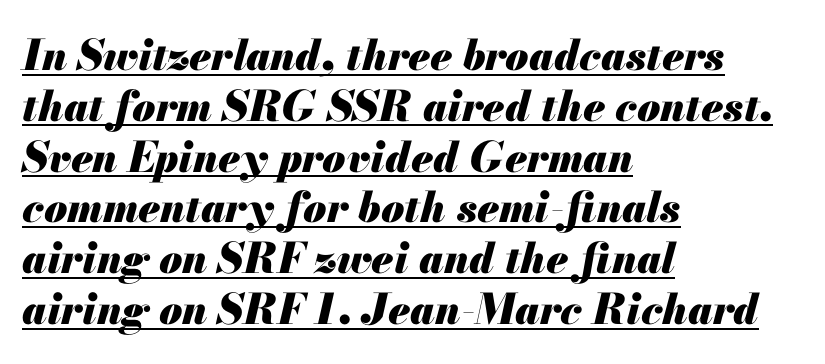
Q: Is the text bold? A: Yes.
Q: Is the text italic (slanted)? A: Yes, it leans right by about 13 degrees.
Q: Is the text underlined? A: Yes.
Q: How is the paragraph aligned? A: Left-aligned.
Q: Is the spacing between letters normal or unusually wide? A: Normal.
Q: Width (condensed, normal, or wide)? A: Normal.
Q: Stroke contrast? A: Medium.
Q: x-height? A: Small.
Q: Monospaced? A: No.
